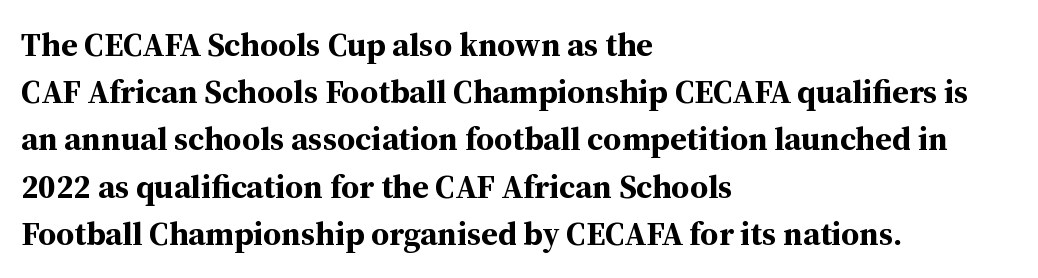
{"serif": "yes", "italic": "no", "bold": "yes", "weight": "bold", "width": "normal", "stroke_contrast": "medium", "x_height": "medium", "monospaced": "no", "underline": "no", "align": "left", "line_spacing": "normal", "line_spacing_ratio": 1.43, "letter_spacing": "normal", "letter_spacing_em": 0.0, "glyph_px": 33}
